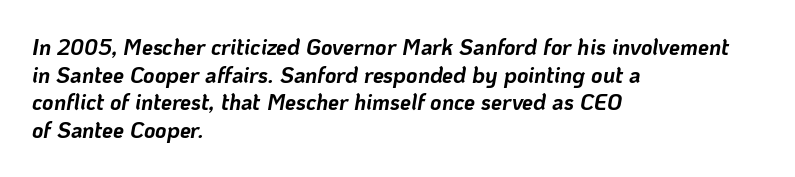
{"italic": "yes", "lean": "right", "slant_degrees": 10, "bold": "yes", "underline": "no", "align": "left", "line_spacing": "normal", "line_spacing_ratio": 1.26, "letter_spacing": "normal", "letter_spacing_em": 0.0, "glyph_px": 22}
